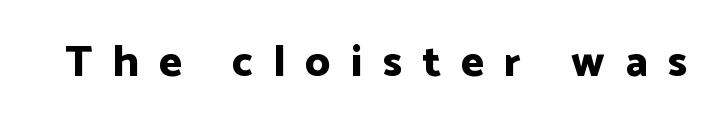
{"serif": "no", "italic": "no", "bold": "yes", "weight": "bold", "width": "normal", "stroke_contrast": "low", "x_height": "medium", "monospaced": "no", "underline": "no", "letter_spacing": "wide", "letter_spacing_em": 0.46, "glyph_px": 44}
